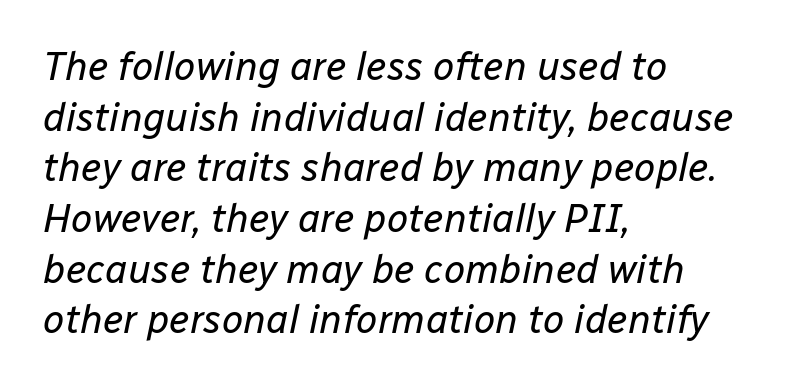
The image shows 39 px regular-weight type, italic (leaning right); set left-aligned, normal line spacing (1.3x), normal letter spacing, not underlined; low stroke contrast and a medium x-height.
